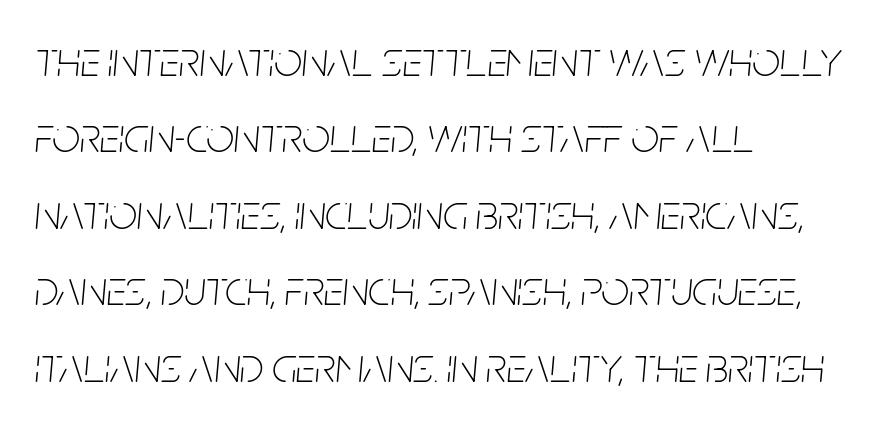
Q: Is the text bold? A: No.
Q: Is the text italic (slanted)? A: Yes, it leans right by about 5 degrees.
Q: Is the text underlined? A: No.
Q: How is the paragraph aligned? A: Left-aligned.
Q: Is the spacing between letters normal or unusually wide? A: Normal.
Q: Is the spacing between lines tight, normal or loose? A: Normal.
Q: Width (condensed, normal, or wide)? A: Condensed.
Q: Stroke contrast? A: Low.
Q: x-height? A: Large.
Q: Monospaced? A: No.
